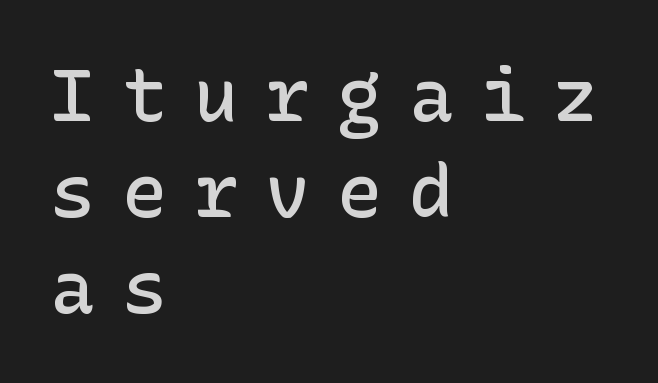
Q: Is the text bold? A: Semi-bold.
Q: Is the text italic (slanted)? A: No, it is upright.
Q: Is the typeface a serif or a sans-serif typeface? A: Sans-serif.
Q: Is the text underlined? A: No.
Q: How is the paragraph aligned? A: Left-aligned.
Q: Is the spacing between letters normal or unusually wide? A: Unusually wide.
Q: Is the spacing between lines tight, normal or loose? A: Normal.
Q: Width (condensed, normal, or wide)? A: Normal.
Q: Stroke contrast? A: Low.
Q: x-height? A: Medium.
